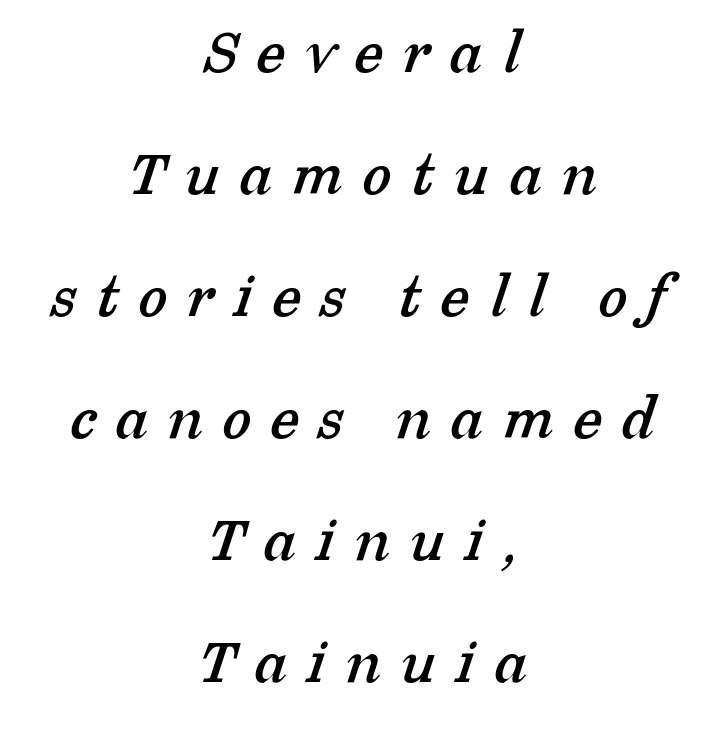
Regarding serifs, this sample has them. The rendering uses natural spacing where letterforms have individual widths. Loose tracking; the words dissolve into strings of separated letters. The space beneath each line is pristine and unruled.
